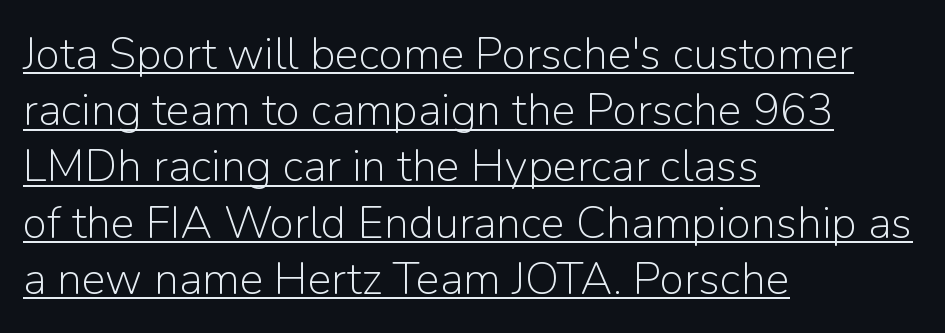
{"serif": "no", "italic": "no", "bold": "no", "weight": "light", "width": "normal", "stroke_contrast": "low", "x_height": "medium", "monospaced": "no", "underline": "yes", "align": "left", "line_spacing": "normal", "line_spacing_ratio": 1.25, "letter_spacing": "normal", "letter_spacing_em": 0.0, "glyph_px": 45}
